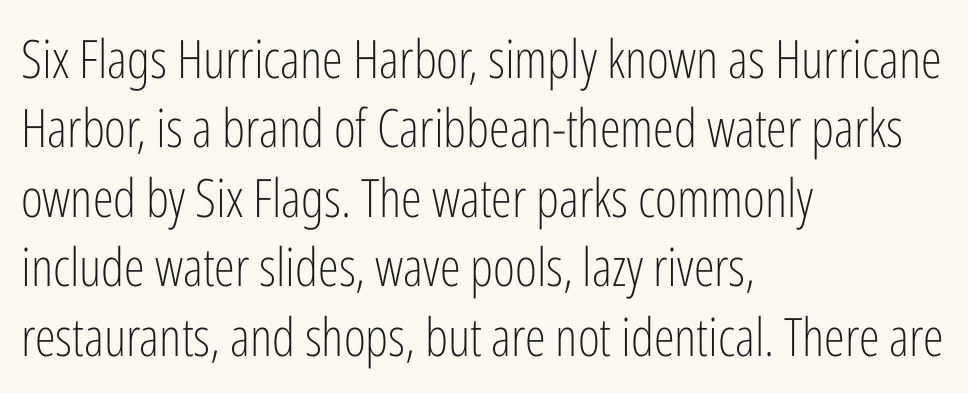
{"serif": "no", "italic": "no", "bold": "no", "weight": "light", "width": "condensed", "stroke_contrast": "low", "x_height": "medium", "monospaced": "no", "underline": "no", "align": "left", "line_spacing": "normal", "line_spacing_ratio": 1.31, "letter_spacing": "normal", "letter_spacing_em": 0.0, "glyph_px": 53}
